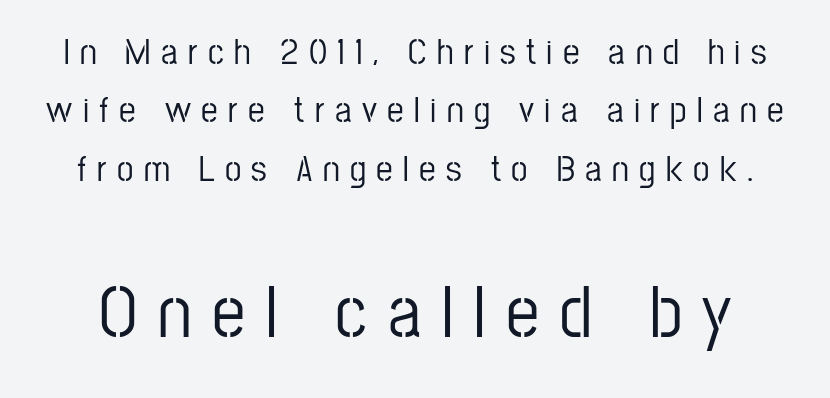
Q: Is the text italic (slanted)? A: No, it is upright.
Q: Is the typeface a serif or a sans-serif typeface? A: Sans-serif.
Q: Is the text underlined? A: No.
Q: Is the spacing between letters normal or unusually wide? A: Unusually wide.
Q: Is the spacing between lines tight, normal or loose? A: Normal.
Q: Which block of text is set in a larger size, the first (top) or the second (bottom)? A: The second (bottom) one.
Q: Width (condensed, normal, or wide)? A: Condensed.
Q: Stroke contrast? A: Low.
Q: x-height? A: Medium.
Q: Monospaced? A: No.
